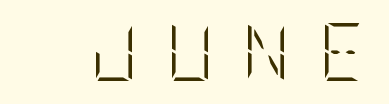
Letter spacing: wide. Weight: not bold — regular or lighter. Rendered with straight, roman letterforms. Only glyphs here, with clear space below each row.
